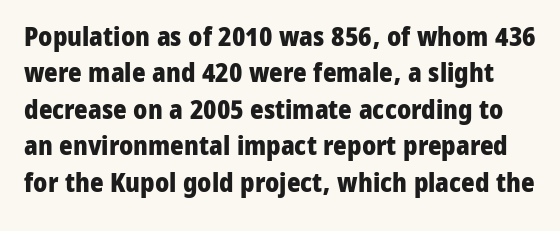
Q: Is the text bold? A: Yes.
Q: Is the text italic (slanted)? A: No, it is upright.
Q: Is the text underlined? A: No.
Q: Is the spacing between letters normal or unusually wide? A: Normal.
Q: Is the spacing between lines tight, normal or loose? A: Normal.
